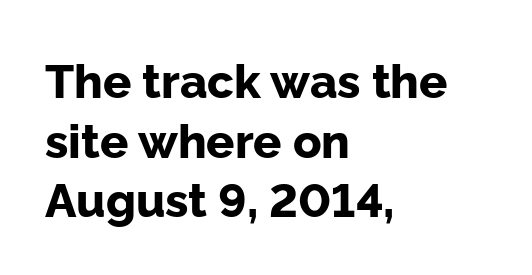
Q: Is the text bold? A: Yes.
Q: Is the text italic (slanted)? A: No, it is upright.
Q: Is the typeface a serif or a sans-serif typeface? A: Sans-serif.
Q: Is the text underlined? A: No.
Q: How is the paragraph aligned? A: Left-aligned.
Q: Is the spacing between letters normal or unusually wide? A: Normal.
Q: Is the spacing between lines tight, normal or loose? A: Normal.
Q: Width (condensed, normal, or wide)? A: Normal.
Q: Stroke contrast? A: Low.
Q: x-height? A: Medium.
Q: Monospaced? A: No.
